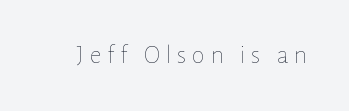
Q: Is the text bold? A: No.
Q: Is the text italic (slanted)? A: No, it is upright.
Q: Is the text underlined? A: No.
Q: Is the spacing between letters normal or unusually wide? A: Unusually wide.
